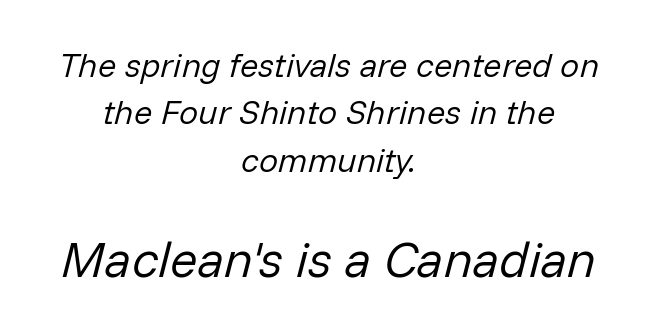
Q: Is the text bold? A: No.
Q: Is the text italic (slanted)? A: Yes, it leans right by about 14 degrees.
Q: Is the text underlined? A: No.
Q: How is the paragraph aligned? A: Centered.
Q: Is the spacing between letters normal or unusually wide? A: Normal.
Q: Is the spacing between lines tight, normal or loose? A: Normal.
Q: Which block of text is set in a larger size, the first (top) or the second (bottom)? A: The second (bottom) one.
Q: Width (condensed, normal, or wide)? A: Normal.
Q: Stroke contrast? A: Low.
Q: x-height? A: Medium.
Q: Monospaced? A: No.
